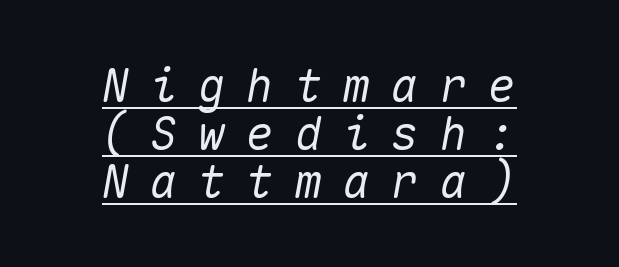
Somebody hit Ctrl+U on this one — the words are underlined. Teacher's note: observe the equal gaps on both sides — that is centered alignment. Spacing between characters has been opened up far beyond the box default. The block of text is dense from top to bottom, with scant space between rows.
